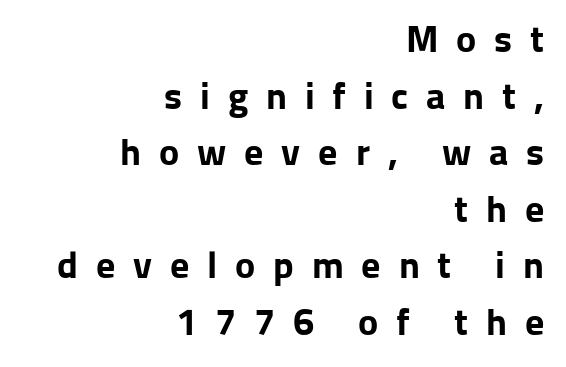
Q: Is the text bold? A: Yes.
Q: Is the text italic (slanted)? A: No, it is upright.
Q: Is the typeface a serif or a sans-serif typeface? A: Sans-serif.
Q: Is the text underlined? A: No.
Q: How is the paragraph aligned? A: Right-aligned.
Q: Is the spacing between letters normal or unusually wide? A: Unusually wide.
Q: Is the spacing between lines tight, normal or loose? A: Normal.
Q: Width (condensed, normal, or wide)? A: Normal.
Q: Stroke contrast? A: Low.
Q: x-height? A: Medium.
Q: Monospaced? A: No.
